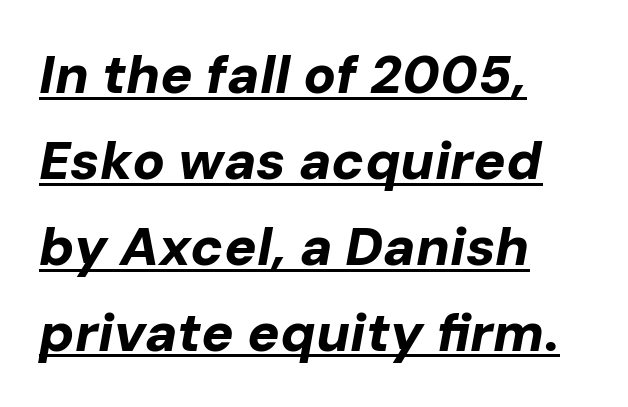
The words here are underlined. The line texture is even and compact thanks to regular tracking. Strokes here are thick enough to call this a true bold. These lines sit exactly where default settings would place them.
